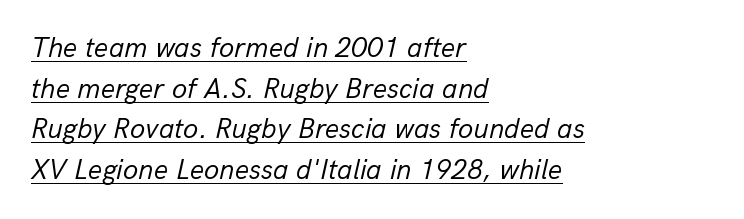
Q: Is the text bold? A: No.
Q: Is the text italic (slanted)? A: Yes, it leans right by about 13 degrees.
Q: Is the text underlined? A: Yes.
Q: How is the paragraph aligned? A: Left-aligned.
Q: Is the spacing between letters normal or unusually wide? A: Normal.
Q: Is the spacing between lines tight, normal or loose? A: Normal.
Q: Width (condensed, normal, or wide)? A: Normal.
Q: Stroke contrast? A: Low.
Q: x-height? A: Medium.
Q: Monospaced? A: No.
